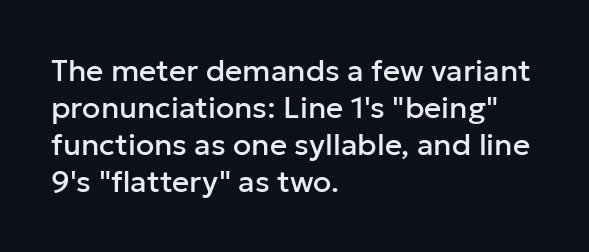
The image shows 30 px sans-serif type, upright; set left-aligned, line spacing 1.23x, normal letter spacing, not underlined; low stroke contrast and a medium x-height.
